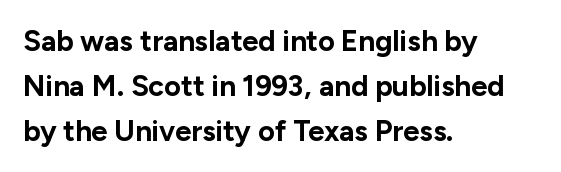
Descenders are the only things crossing below the line. Is the block centered? No — it sits flush against the left margin. Ordinary non-slanted type is in use. The lines sit at an ordinary, default distance from one another. Characters follow at the spacing the type designer built in.
